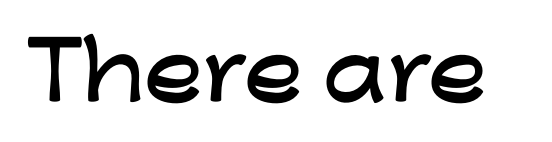
The letters advance in unequal steps, a hallmark of proportional type. Tracking here is standard; glyphs follow each other at the usual distance. The string is rendered with underlining switched off. This rendering employs a face without finishing strokes, i.e., a sans-serif. You can tell it's not italic because the verticals are truly vertical.
